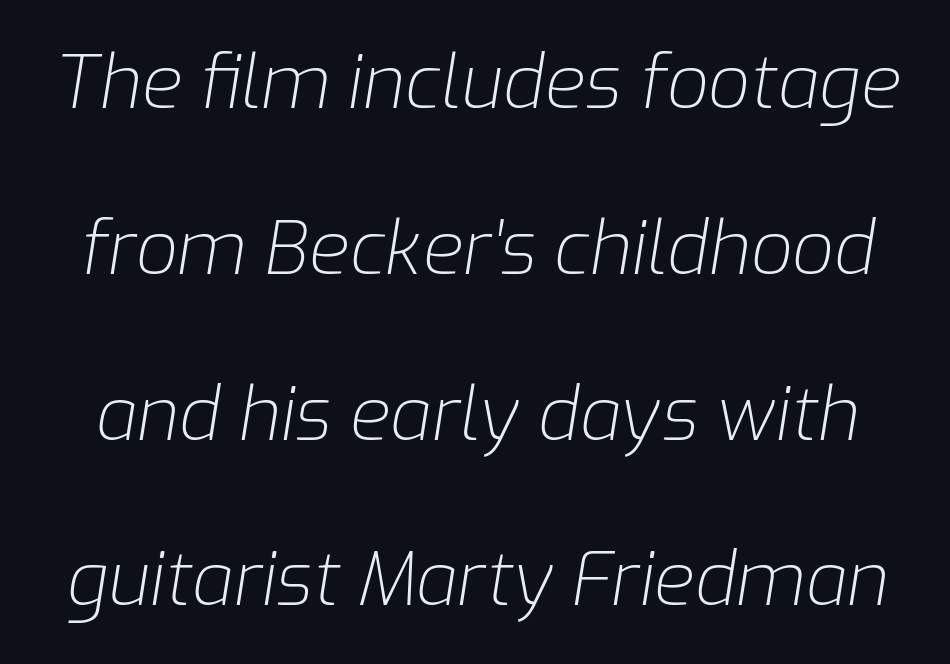
{"italic": "yes", "lean": "right", "slant_degrees": 9, "bold": "no", "weight": "light", "width": "normal", "stroke_contrast": "low", "x_height": "medium", "monospaced": "no", "underline": "no", "line_spacing": "loose", "line_spacing_ratio": 2.24, "letter_spacing": "normal", "letter_spacing_em": 0.0, "glyph_px": 74}
